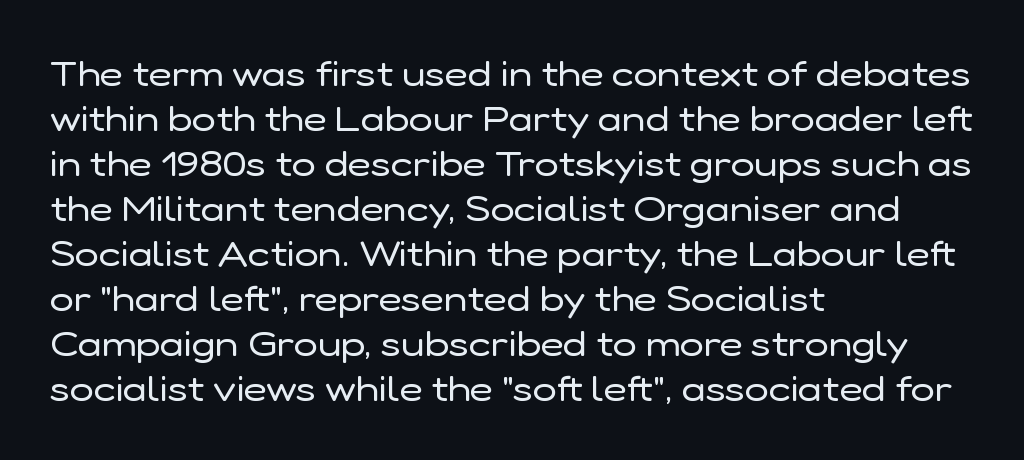
Q: Is the text bold? A: No.
Q: Is the text italic (slanted)? A: No, it is upright.
Q: Is the typeface a serif or a sans-serif typeface? A: Sans-serif.
Q: Is the text underlined? A: No.
Q: How is the paragraph aligned? A: Left-aligned.
Q: Is the spacing between letters normal or unusually wide? A: Normal.
Q: Is the spacing between lines tight, normal or loose? A: Normal.
Q: Width (condensed, normal, or wide)? A: Normal.
Q: Stroke contrast? A: Low.
Q: x-height? A: Medium.
Q: Monospaced? A: No.
